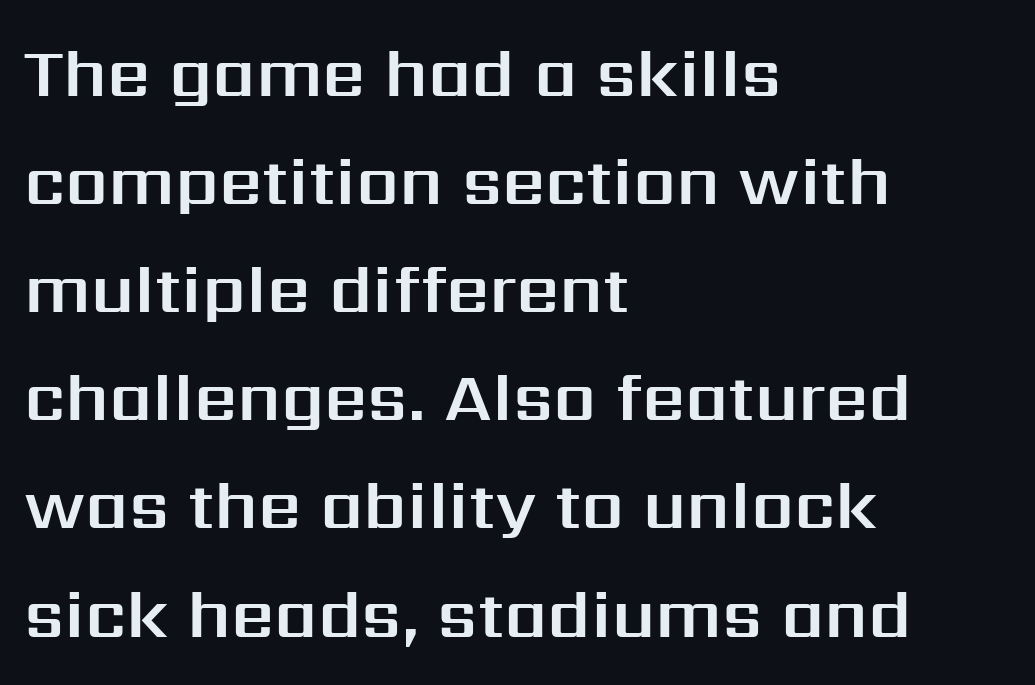
Horizontally, the lines are justified to the leading edge only. The lettering stays uniformly vertical, giving the passage a roman look. The rendering keeps characters at their native spacing. Compared with typical paragraphs, the rows here are spaced about the same. The passage shown is typed in a proportional face where columns would drift. Letters rest on an invisible, unmarked baseline.
